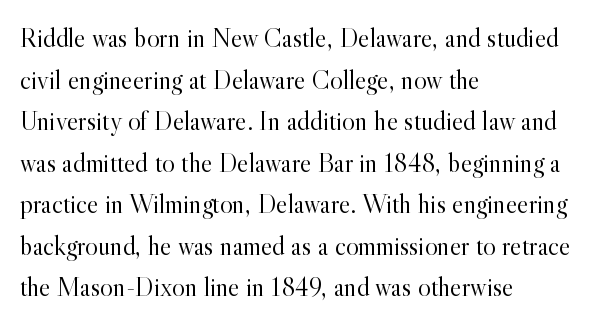
Q: Is the text bold? A: No.
Q: Is the text italic (slanted)? A: No, it is upright.
Q: Is the text underlined? A: No.
Q: How is the paragraph aligned? A: Left-aligned.
Q: Is the spacing between letters normal or unusually wide? A: Normal.
Q: Is the spacing between lines tight, normal or loose? A: Normal.
